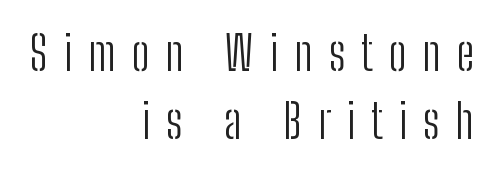
Descender tails drop into unmarked territory. Typeset ragged left — the right edge is the straight one. Character widths vary here, with narrow letters taking less room than wide ones. Successive baselines arrive at the customary interval. The typeface has the unassuming heft of standard copy or less.
